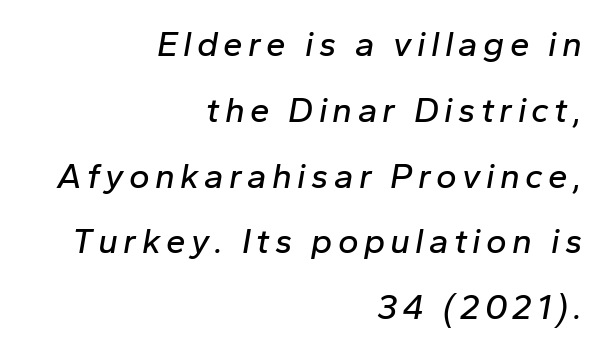
{"italic": "yes", "lean": "right", "slant_degrees": 10, "width": "normal", "stroke_contrast": "low", "x_height": "medium", "monospaced": "no", "underline": "no", "align": "right", "line_spacing_ratio": 1.88, "glyph_px": 35}
